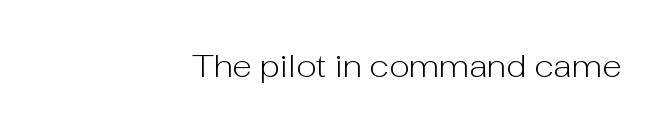
The zone under the glyphs is completely vacant. It's the straight-up-and-down kind of type. Each line ends at the same right margin while the left side varies. Looks like regular typesetting: each glyph gets only the width it needs. A light-to-regular cut is what we see here. The type family on display is of the sans-serif kind.
